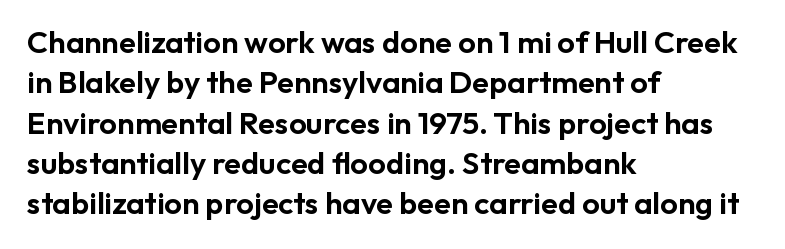
The image shows 31 px sans-serif type, upright; set left-aligned, normal line spacing (1.3x), normal letter spacing, not underlined; low stroke contrast and a medium x-height.
